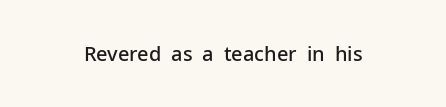
Q: Is the text bold? A: Semi-bold.
Q: Is the text italic (slanted)? A: No, it is upright.
Q: Is the text underlined? A: No.
Q: Is the spacing between letters normal or unusually wide? A: Normal.
